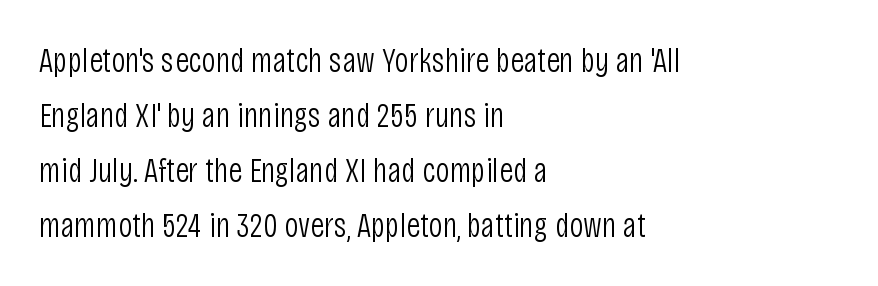
Heaviness? Minimal to ordinary, like unemphasized prose. If you drew a ruler down the left edge, every line would touch it. Here the designer chose a conventional face with non-uniform glyph widths. Posture: vertical. Baseline-to-baseline distance is the conventional proportion of letter height.
